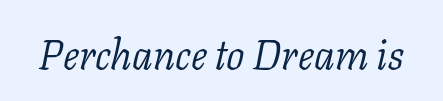
In terms of posture, this sample is oblique. Look at the bottom of the vertical strokes: they flare into serifs here. Is this a heavy cut? Hardly; it is regular or lighter. The passage shown is typed in a proportional face where columns would drift. Standard letterfit; no display-style spreading of the glyphs.
